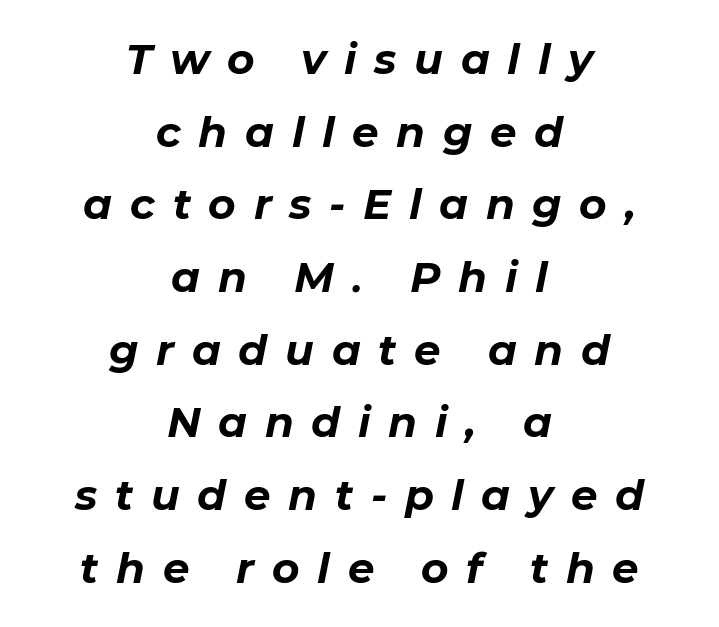
Typesetter's note: full bold, strokes at maximum text heaviness. Look at the tracking — it's clearly loosened, letters drifting apart. A typesetter would call this proportional, since set widths differ per character. The foot of each line stays bare and open. Notice how the passage keeps no hard edge, just a central spine.
